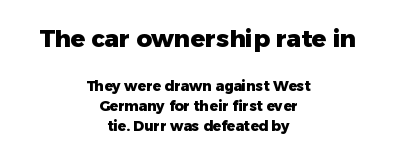
Q: Is the text bold? A: Yes.
Q: Is the text italic (slanted)? A: No, it is upright.
Q: Is the text underlined? A: No.
Q: How is the paragraph aligned? A: Centered.
Q: Is the spacing between letters normal or unusually wide? A: Normal.
Q: Is the spacing between lines tight, normal or loose? A: Normal.
Q: Which block of text is set in a larger size, the first (top) or the second (bottom)? A: The first (top) one.
